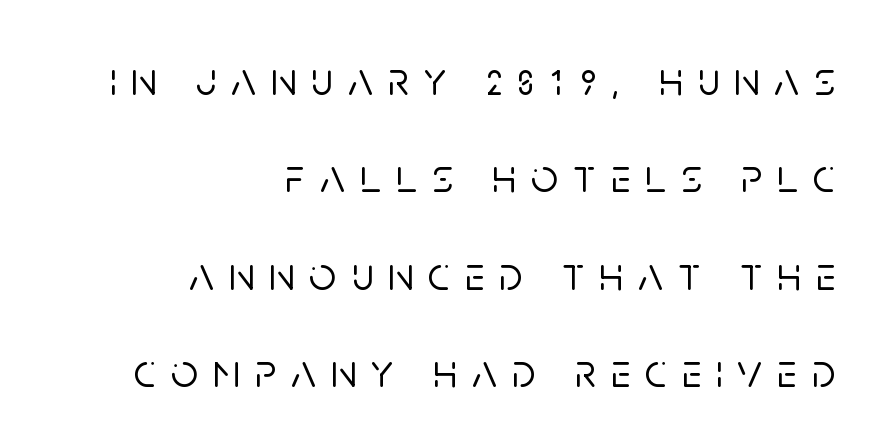
Q: Is the text italic (slanted)? A: No, it is upright.
Q: Is the typeface a serif or a sans-serif typeface? A: Sans-serif.
Q: Is the text underlined? A: No.
Q: How is the paragraph aligned? A: Right-aligned.
Q: Is the spacing between letters normal or unusually wide? A: Unusually wide.
Q: Is the spacing between lines tight, normal or loose? A: Loose.
Q: Width (condensed, normal, or wide)? A: Normal.
Q: Stroke contrast? A: Low.
Q: x-height? A: Large.
Q: Monospaced? A: No.
